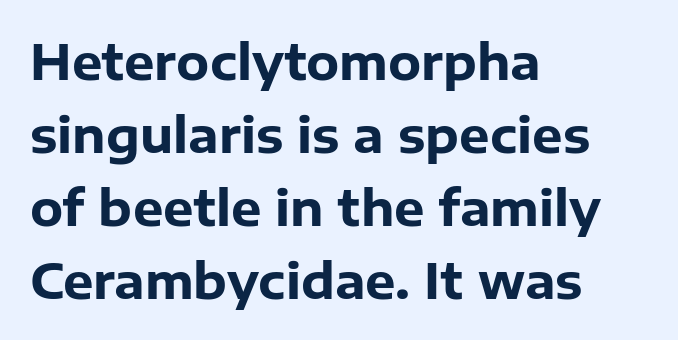
The image shows 48 px heavy sans-serif type, upright; set left-aligned, normal line spacing (1.52x), normal letter spacing, not underlined; low stroke contrast and a medium x-height.
